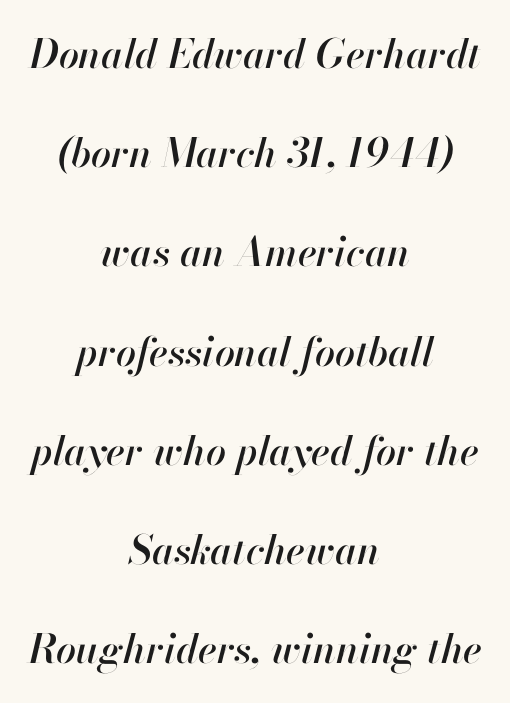
{"italic": "yes", "lean": "right", "slant_degrees": 13, "width": "normal", "stroke_contrast": "high", "x_height": "small", "monospaced": "no", "underline": "no", "align": "center", "line_spacing": "loose", "line_spacing_ratio": 2.48, "letter_spacing": "normal", "letter_spacing_em": 0.0, "glyph_px": 40}
